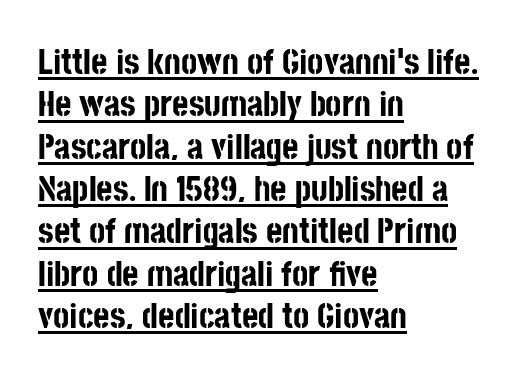
{"serif": "no", "italic": "no", "bold": "yes", "weight": "bold", "width": "condensed", "stroke_contrast": "low", "x_height": "large", "monospaced": "no", "underline": "yes", "align": "left", "line_spacing_ratio": 1.21, "letter_spacing": "normal", "letter_spacing_em": 0.0, "glyph_px": 35}
